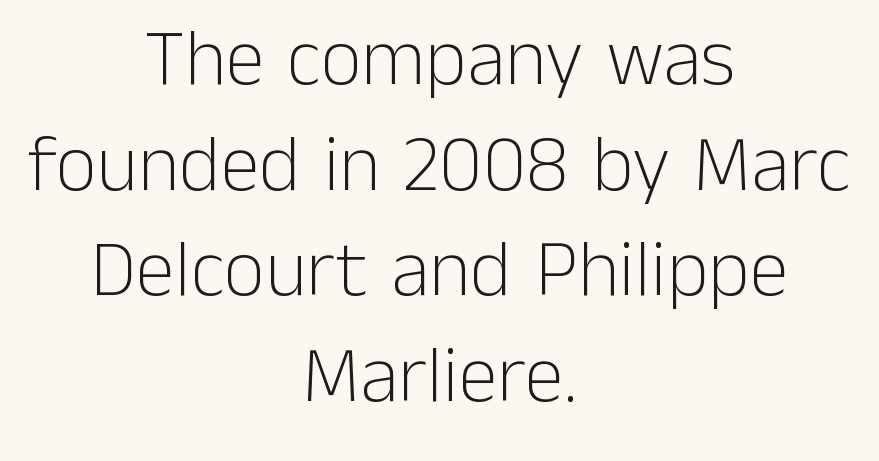
Q: Is the text bold? A: No.
Q: Is the text italic (slanted)? A: No, it is upright.
Q: Is the typeface a serif or a sans-serif typeface? A: Sans-serif.
Q: Is the text underlined? A: No.
Q: How is the paragraph aligned? A: Centered.
Q: Is the spacing between letters normal or unusually wide? A: Normal.
Q: Is the spacing between lines tight, normal or loose? A: Normal.
Q: Width (condensed, normal, or wide)? A: Normal.
Q: Stroke contrast? A: Low.
Q: x-height? A: Medium.
Q: Monospaced? A: No.
